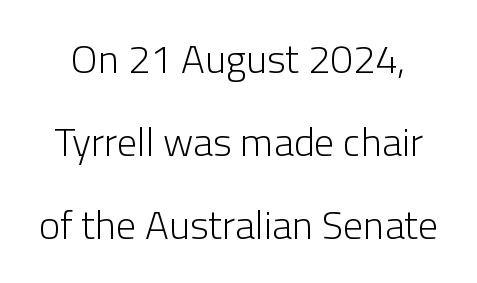
Q: Is the text bold? A: No.
Q: Is the text italic (slanted)? A: No, it is upright.
Q: Is the typeface a serif or a sans-serif typeface? A: Sans-serif.
Q: Is the text underlined? A: No.
Q: How is the paragraph aligned? A: Centered.
Q: Is the spacing between letters normal or unusually wide? A: Normal.
Q: Is the spacing between lines tight, normal or loose? A: Loose.
Q: Width (condensed, normal, or wide)? A: Normal.
Q: Stroke contrast? A: Low.
Q: x-height? A: Medium.
Q: Monospaced? A: No.
